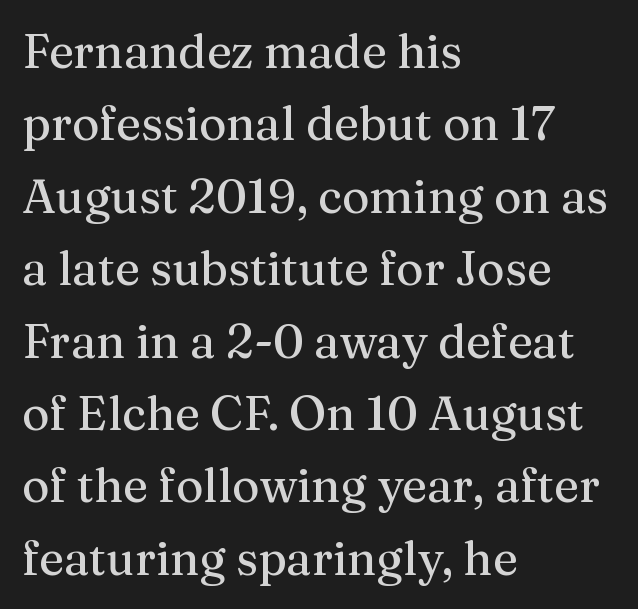
{"serif": "yes", "italic": "no", "width": "normal", "stroke_contrast": "medium", "x_height": "medium", "monospaced": "no", "underline": "no", "align": "left", "line_spacing": "normal", "line_spacing_ratio": 1.54, "letter_spacing": "normal", "letter_spacing_em": 0.0, "glyph_px": 47}
